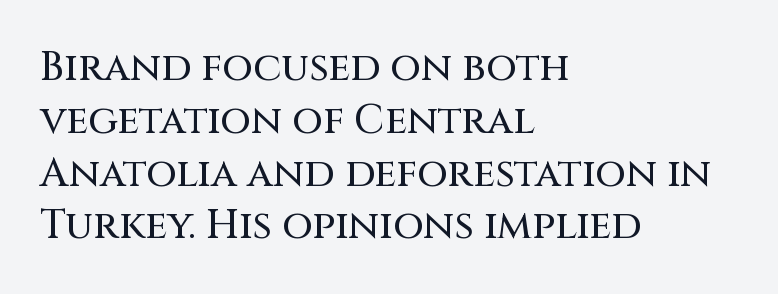
Q: Is the text italic (slanted)? A: No, it is upright.
Q: Is the typeface a serif or a sans-serif typeface? A: Sans-serif.
Q: Is the text underlined? A: No.
Q: How is the paragraph aligned? A: Left-aligned.
Q: Is the spacing between letters normal or unusually wide? A: Normal.
Q: Is the spacing between lines tight, normal or loose? A: Normal.
Q: Width (condensed, normal, or wide)? A: Normal.
Q: Stroke contrast? A: Medium.
Q: x-height? A: Large.
Q: Monospaced? A: No.
